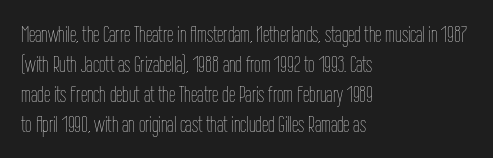
{"italic": "no", "bold": "no", "underline": "no", "align": "left", "line_spacing": "normal", "line_spacing_ratio": 1.3, "letter_spacing": "normal", "letter_spacing_em": 0.0, "glyph_px": 23}
